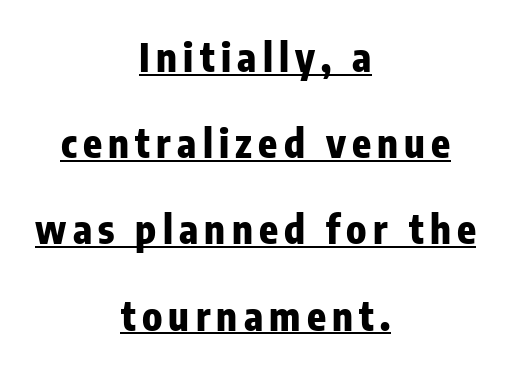
{"serif": "no", "italic": "no", "bold": "yes", "weight": "heavy", "width": "condensed", "stroke_contrast": "low", "x_height": "medium", "monospaced": "no", "underline": "yes", "align": "center", "line_spacing": "loose", "line_spacing_ratio": 2.21, "glyph_px": 39}
